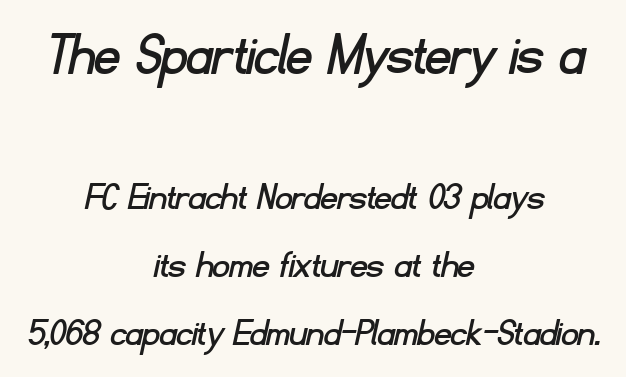
The image shows 62 px sans-serif type; set centered, normal line spacing (1.66x), normal letter spacing, not underlined; the first (top) block is 1.51x larger; low stroke contrast and a small x-height.
